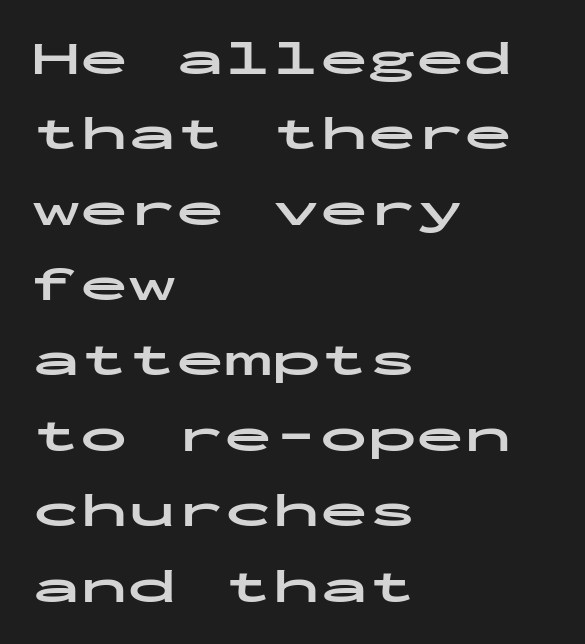
The image shows 48 px bold, wide sans-serif type, upright, monospaced; set left-aligned, normal line spacing (1.57x), normal letter spacing, not underlined; low stroke contrast and a medium x-height.
